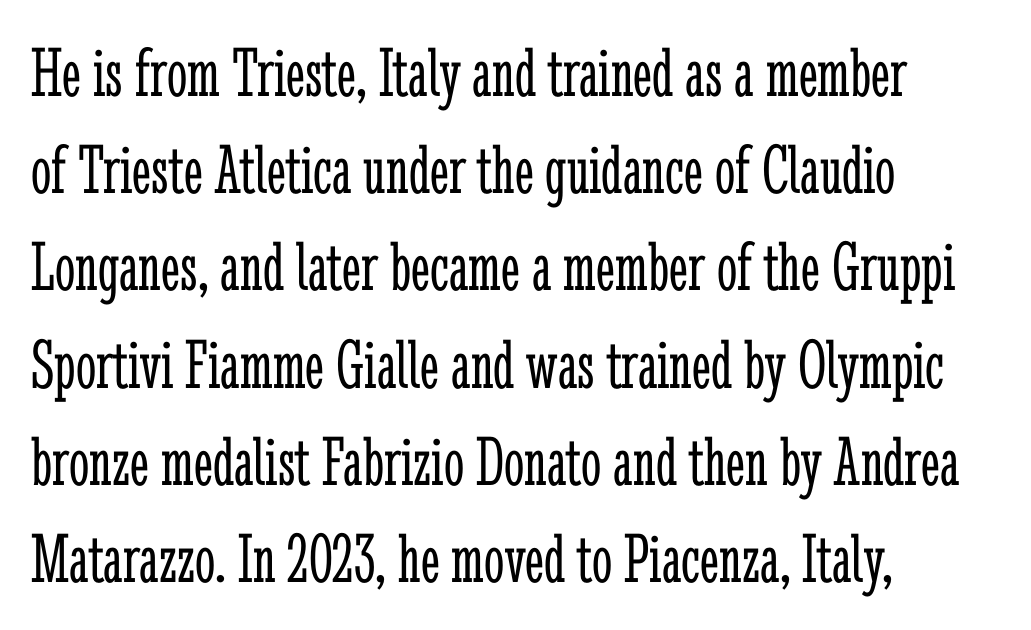
{"serif": "yes", "italic": "no", "bold": "no", "weight": "light", "width": "condensed", "stroke_contrast": "low", "x_height": "medium", "monospaced": "no", "underline": "no", "align": "left", "line_spacing": "normal", "line_spacing_ratio": 1.35, "letter_spacing": "normal", "letter_spacing_em": 0.0, "glyph_px": 72}
